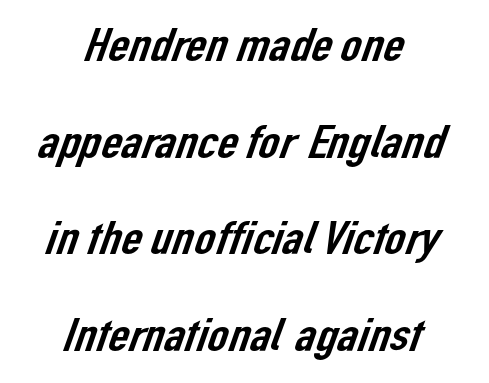
Q: Is the typeface a serif or a sans-serif typeface? A: Sans-serif.
Q: Is the text underlined? A: No.
Q: How is the paragraph aligned? A: Centered.
Q: Is the spacing between letters normal or unusually wide? A: Normal.
Q: Is the spacing between lines tight, normal or loose? A: Loose.
Q: Width (condensed, normal, or wide)? A: Normal.
Q: Stroke contrast? A: Low.
Q: x-height? A: Medium.
Q: Monospaced? A: No.
